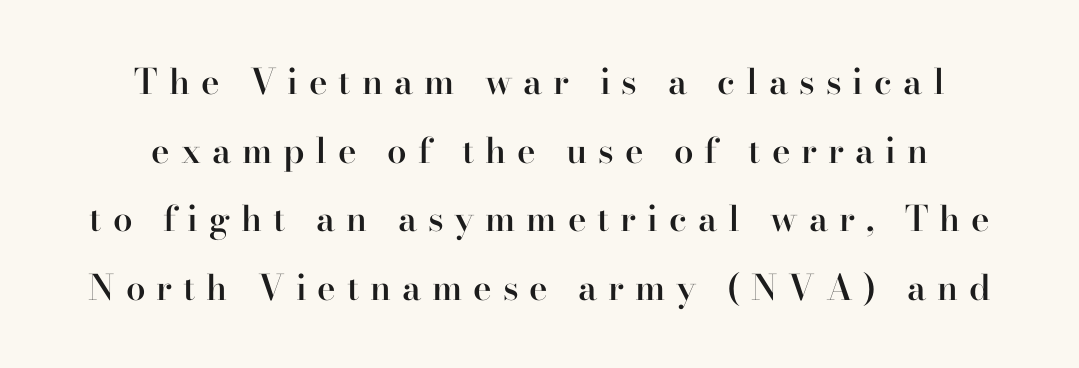
A typesetter would call this leading open, well beyond the default. The sample has been set in demibold, a notch under bold. In terms of posture, this sample is upright. A student would call this center alignment; a typographer would say set centered. Character widths vary here, with narrow letters taking less room than wide ones. Lines of text with bare space underneath.
